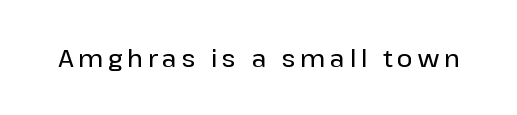
{"italic": "no", "underline": "no", "letter_spacing": "wide", "letter_spacing_em": 0.2, "glyph_px": 24}
